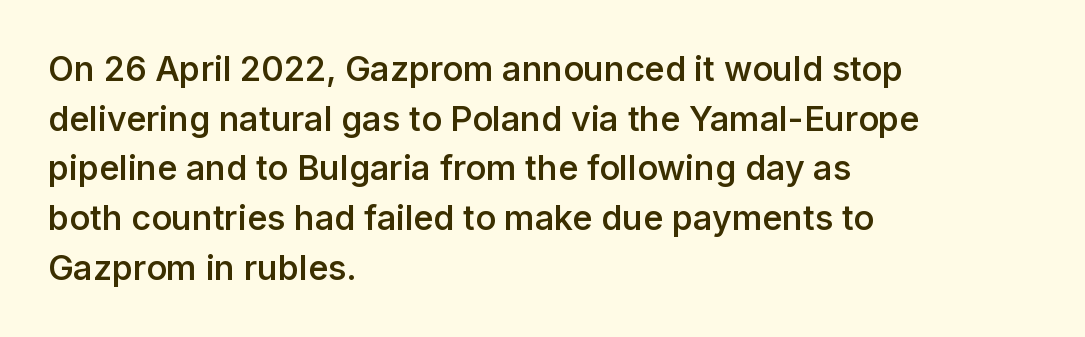
Do the characters align in a grid? No, the font is proportional. The space between consecutive lines is moderate. Casual observation: everything's shoved over to the left. Does the weight exceed regular? Yes, but only to semibold. Are there feet on the stems? There aren't — it's a sans.
